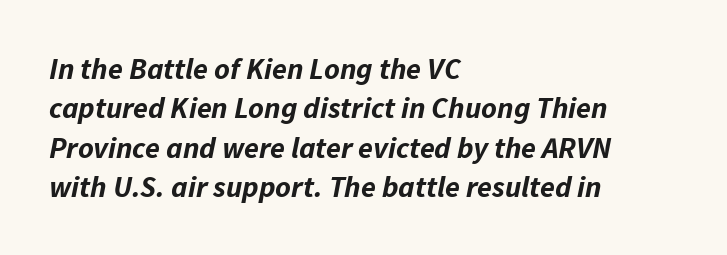
The image shows 30 px bold type, italic (leaning right); set left-aligned, normal line spacing (1.31x), normal letter spacing, not underlined; low stroke contrast and a medium x-height.
